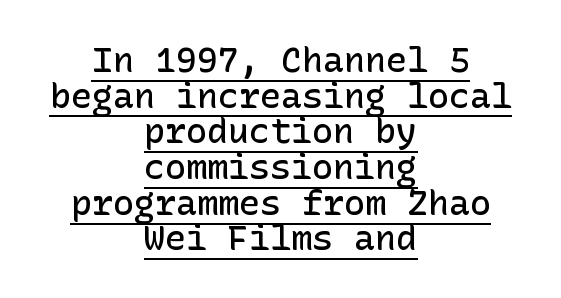
Decoration check: the copy is underlined. Typographically, this falls in the sans-serif category. Does extra space separate the letters? No, they use regular spacing. The passage shown is semibold, sitting just below true bold. One-word summary of the alignment: center.
